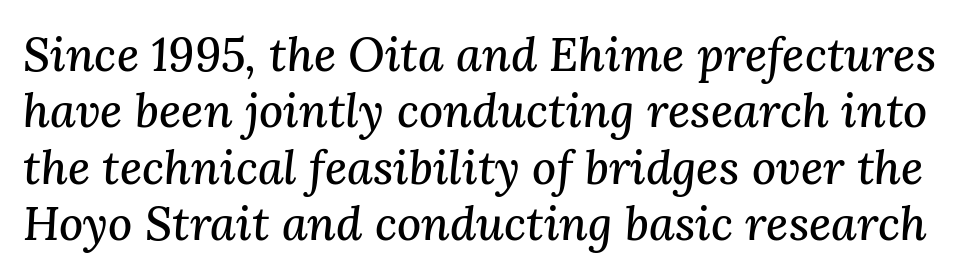
The image shows 47 px serif type, italic (leaning right); set line spacing 1.2x, normal letter spacing, not underlined; medium stroke contrast and a medium x-height.
